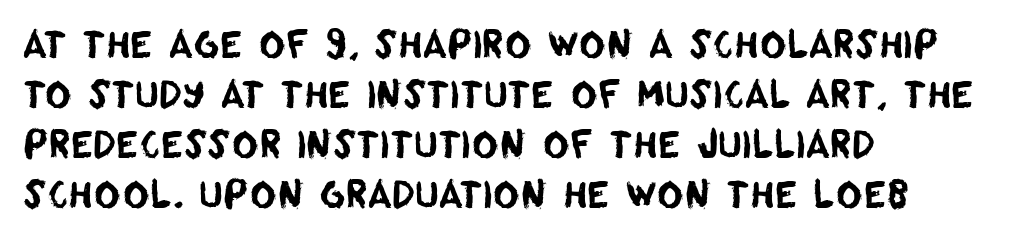
Compared with typical body copy, the letter spacing here is the same. Reading down the column, the eye jumps a familiar distance to each next line. Short and long lines alike share a common starting point at left. In terms of letterform style, serifs are entirely absent. Words float on clear page, feet unadorned. The passage shown is typed in a proportional face where columns would drift.
